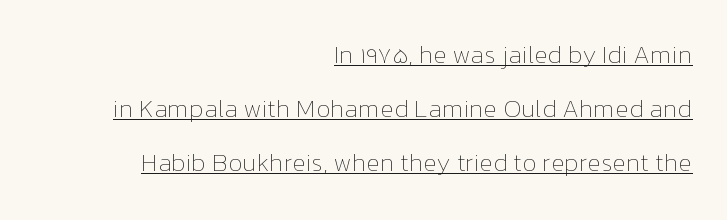
The image shows 25 px text type, upright; set right-aligned, loose line spacing (2.16x), normal letter spacing, underlined.
